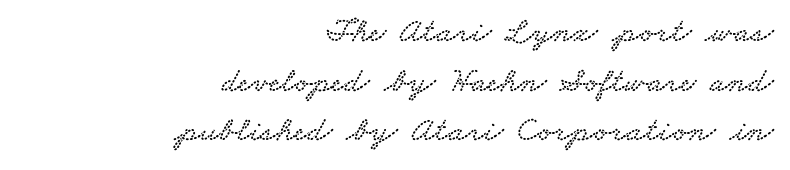
{"serif": "yes", "width": "wide", "stroke_contrast": "low", "x_height": "small", "monospaced": "no", "underline": "no", "align": "right", "line_spacing": "normal", "line_spacing_ratio": 1.42, "letter_spacing": "normal", "letter_spacing_em": 0.0, "glyph_px": 35}
